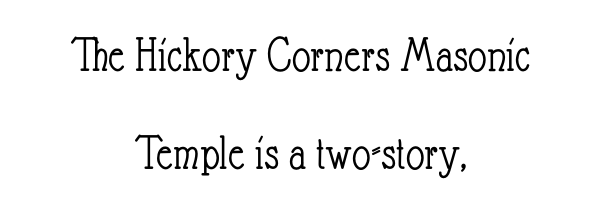
Q: Is the text bold? A: No.
Q: Is the text italic (slanted)? A: No, it is upright.
Q: Is the text underlined? A: No.
Q: How is the paragraph aligned? A: Centered.
Q: Is the spacing between letters normal or unusually wide? A: Normal.
Q: Is the spacing between lines tight, normal or loose? A: Loose.
Q: Width (condensed, normal, or wide)? A: Condensed.
Q: Stroke contrast? A: Low.
Q: x-height? A: Small.
Q: Monospaced? A: No.
